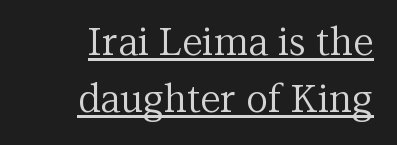
Q: Is the text bold? A: No.
Q: Is the text italic (slanted)? A: No, it is upright.
Q: Is the typeface a serif or a sans-serif typeface? A: Serif.
Q: Is the text underlined? A: Yes.
Q: How is the paragraph aligned? A: Right-aligned.
Q: Is the spacing between letters normal or unusually wide? A: Normal.
Q: Is the spacing between lines tight, normal or loose? A: Normal.
Q: Width (condensed, normal, or wide)? A: Normal.
Q: Stroke contrast? A: Medium.
Q: x-height? A: Medium.
Q: Monospaced? A: No.
